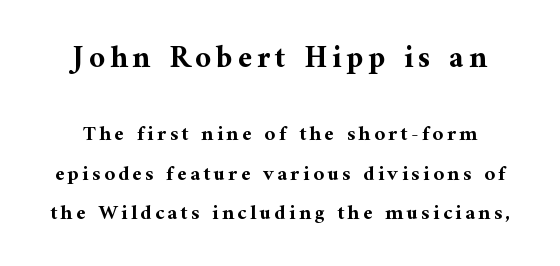
{"serif": "yes", "italic": "no", "bold": "yes", "weight": "bold", "width": "normal", "stroke_contrast": "medium", "x_height": "medium", "monospaced": "no", "underline": "no", "align": "center", "line_spacing": "loose", "line_spacing_ratio": 1.9, "larger_block": "first", "size_ratio": 1.48, "glyph_px": 31}
